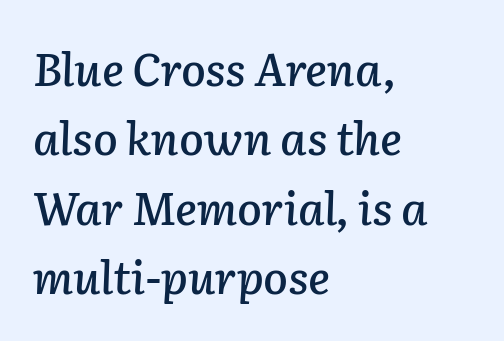
Letters rest on an invisible, unmarked baseline. You could not count columns in this text — the font is proportionally spaced. Look at the tracking — it's just the regular setting, nothing added. Tall strokes in this sample are angled rather than plumb. This block has exactly the height ordinary leading produces. Each line starts at the same left margin while the right side varies.
